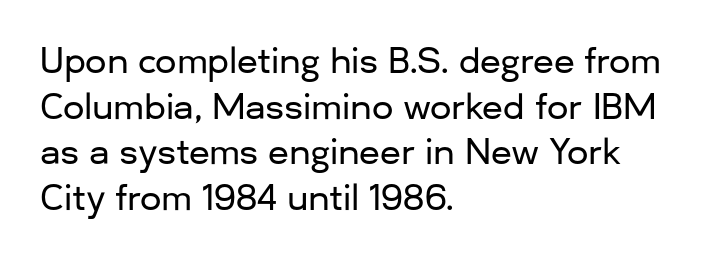
Q: Is the text italic (slanted)? A: No, it is upright.
Q: Is the typeface a serif or a sans-serif typeface? A: Sans-serif.
Q: Is the text underlined? A: No.
Q: How is the paragraph aligned? A: Left-aligned.
Q: Is the spacing between letters normal or unusually wide? A: Normal.
Q: Is the spacing between lines tight, normal or loose? A: Normal.
Q: Width (condensed, normal, or wide)? A: Normal.
Q: Stroke contrast? A: Low.
Q: x-height? A: Medium.
Q: Monospaced? A: No.
